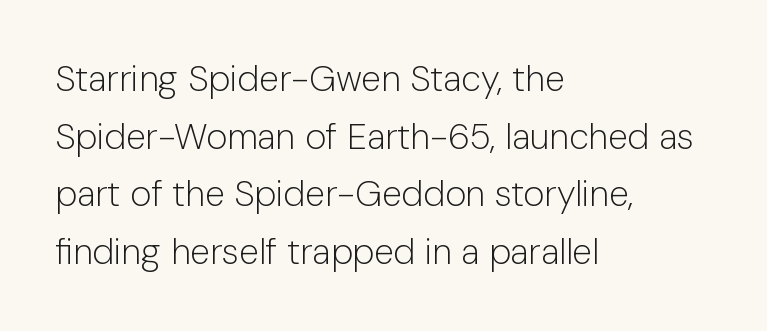
Q: Is the text bold? A: No.
Q: Is the text italic (slanted)? A: No, it is upright.
Q: Is the typeface a serif or a sans-serif typeface? A: Sans-serif.
Q: Is the text underlined? A: No.
Q: How is the paragraph aligned? A: Left-aligned.
Q: Is the spacing between letters normal or unusually wide? A: Normal.
Q: Is the spacing between lines tight, normal or loose? A: Normal.
Q: Width (condensed, normal, or wide)? A: Normal.
Q: Stroke contrast? A: Low.
Q: x-height? A: Medium.
Q: Monospaced? A: No.
